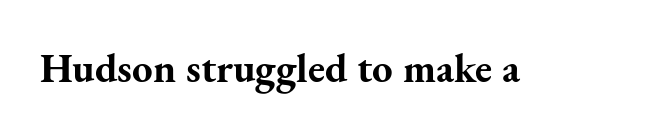
Q: Is the text bold? A: Yes.
Q: Is the text italic (slanted)? A: No, it is upright.
Q: Is the typeface a serif or a sans-serif typeface? A: Serif.
Q: Is the text underlined? A: No.
Q: Is the spacing between letters normal or unusually wide? A: Normal.
Q: Width (condensed, normal, or wide)? A: Normal.
Q: Stroke contrast? A: Medium.
Q: x-height? A: Small.
Q: Monospaced? A: No.
